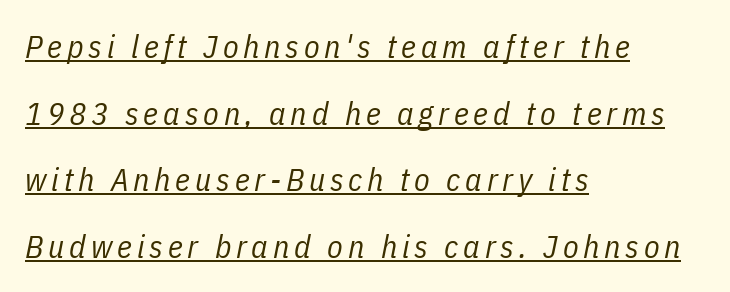
This reads as an unemphasized weight, regular at the heaviest. Interline gaps are noticeably wide in this sample. The letters advance in unequal steps, a hallmark of proportional type. The lettering is marked with a stroke running underneath it. Left-aligned paragraph, ragged on the right.
